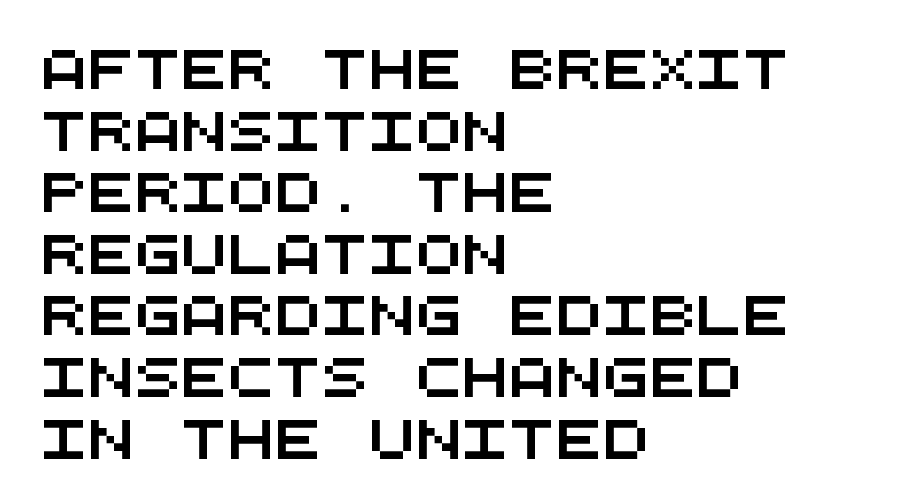
The image shows 39 px wide sans-serif type, monospaced; set left-aligned, normal line spacing (1.58x), normal letter spacing, not underlined; medium stroke contrast and a large x-height.
